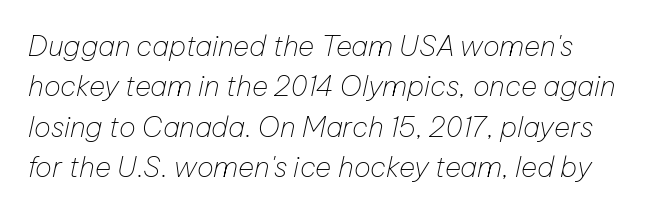
{"italic": "yes", "lean": "right", "slant_degrees": 12, "bold": "no", "weight": "thin", "width": "normal", "stroke_contrast": "low", "x_height": "medium", "monospaced": "no", "underline": "no", "line_spacing": "normal", "line_spacing_ratio": 1.44, "letter_spacing": "normal", "letter_spacing_em": 0.0, "glyph_px": 28}
